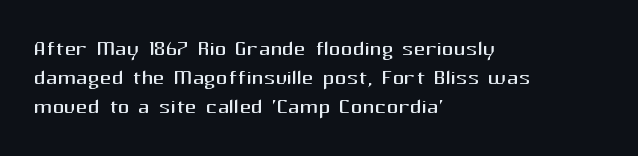
In CSS terms this would be text-align: left. A clean baseline with only descenders dipping below it. The passage shown is typed in a proportional face where columns would drift. Bold? No — there's no thickening of the strokes. Is this a sans? Yes — the strokes have no serifs. Every stem runs plumb, perpendicular to the baseline.
